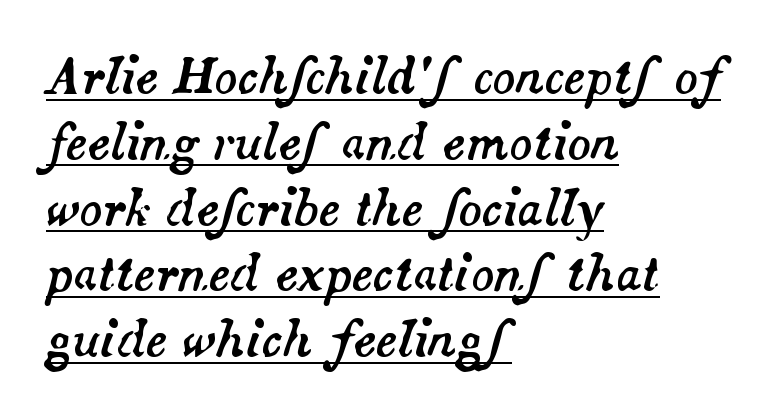
Is this a fixed-width face? No — the glyphs have proportional, varying widths. The gaps between neighbouring characters are ordinary and unremarkable. Summary of vertical rhythm: regular, with standard interline spacing. Where is the straight margin? On the left. There's an unmistakable incline to the writing here. Quick note: underline on.
